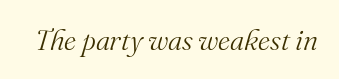
In terms of letterspacing, this is plain default setting. The characters are drawn with everyday or finer stroke widths. Unlike a clean sans, this face finishes its strokes with serifs. The specimen omits any rule beneath the text block's lines. The rendering applies a slant to the glyphs. This sample has the flowing, uneven cadence of proportional lettering.
